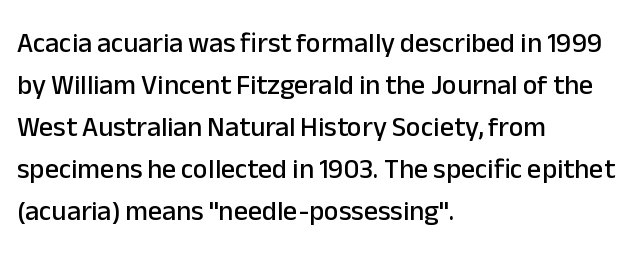
{"serif": "no", "italic": "no", "width": "normal", "stroke_contrast": "low", "x_height": "medium", "monospaced": "no", "underline": "no", "align": "left", "line_spacing": "normal", "line_spacing_ratio": 1.5, "letter_spacing": "normal", "letter_spacing_em": 0.0, "glyph_px": 28}
